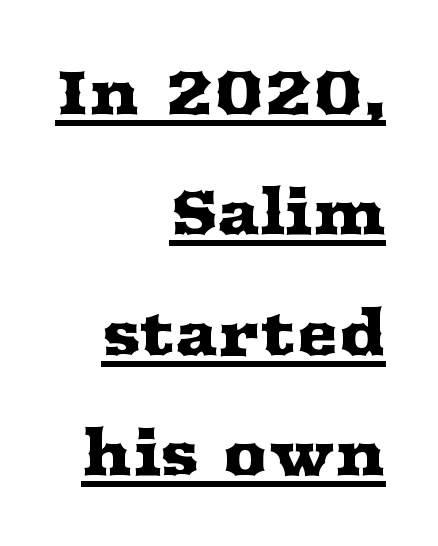
Q: Is the text italic (slanted)? A: No, it is upright.
Q: Is the typeface a serif or a sans-serif typeface? A: Serif.
Q: Is the text underlined? A: Yes.
Q: How is the paragraph aligned? A: Right-aligned.
Q: Is the spacing between letters normal or unusually wide? A: Normal.
Q: Is the spacing between lines tight, normal or loose? A: Loose.
Q: Width (condensed, normal, or wide)? A: Wide.
Q: Stroke contrast? A: Medium.
Q: x-height? A: Medium.
Q: Monospaced? A: No.
